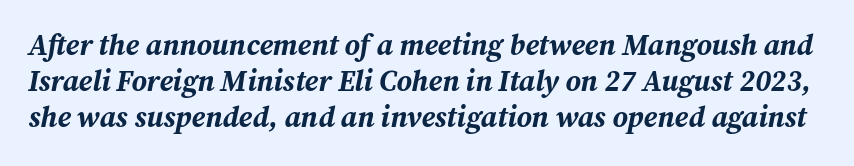
The image shows 29 px bold type, italic (leaning right); set normal line spacing (1.25x), normal letter spacing, not underlined; medium stroke contrast and a medium x-height.
